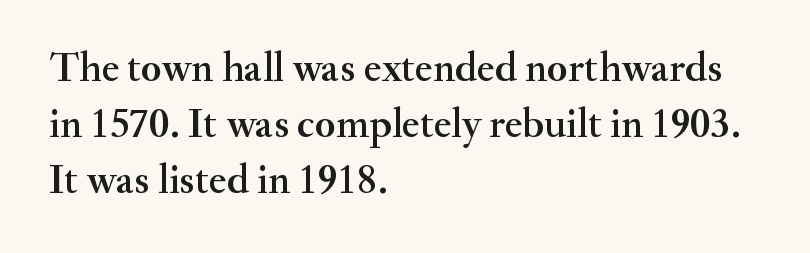
{"serif": "yes", "italic": "no", "width": "normal", "stroke_contrast": "medium", "x_height": "small", "monospaced": "no", "underline": "no", "align": "left", "line_spacing": "normal", "line_spacing_ratio": 1.33, "letter_spacing": "normal", "letter_spacing_em": 0.0, "glyph_px": 42}
